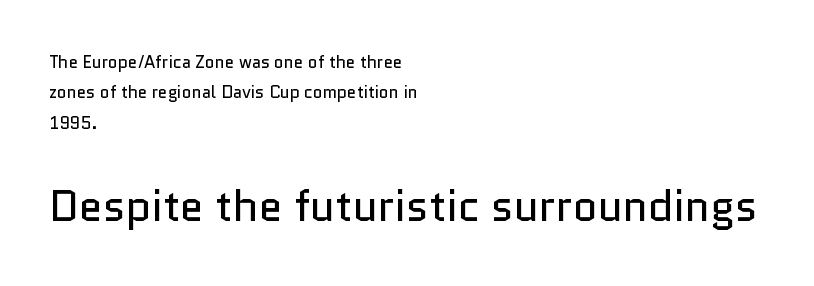
{"serif": "no", "italic": "no", "bold": "no", "weight": "regular", "width": "normal", "stroke_contrast": "low", "x_height": "medium", "monospaced": "no", "underline": "no", "align": "left", "line_spacing_ratio": 1.79, "letter_spacing": "normal", "letter_spacing_em": 0.0, "larger_block": "second", "size_ratio": 2.53, "glyph_px": 43}
